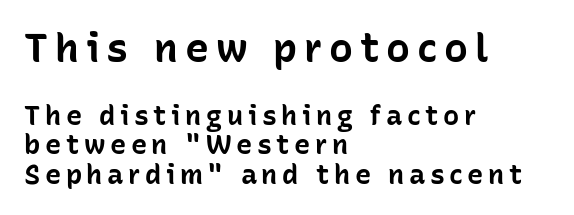
{"serif": "no", "italic": "no", "bold": "yes", "weight": "bold", "width": "normal", "stroke_contrast": "low", "x_height": "medium", "monospaced": "no", "underline": "no", "align": "left", "line_spacing": "tight", "line_spacing_ratio": 1.08, "larger_block": "first", "size_ratio": 1.48, "glyph_px": 40}
